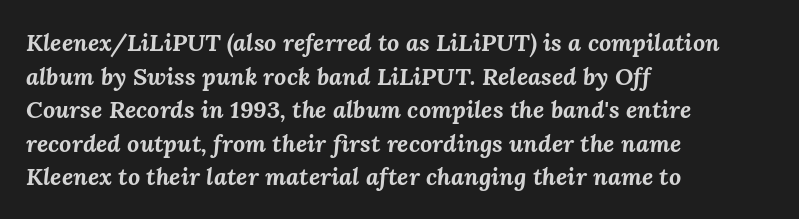
{"italic": "yes", "lean": "right", "slant_degrees": 3, "bold": "yes", "underline": "no", "align": "left", "line_spacing": "normal", "line_spacing_ratio": 1.4, "letter_spacing": "normal", "letter_spacing_em": 0.0, "glyph_px": 24}
